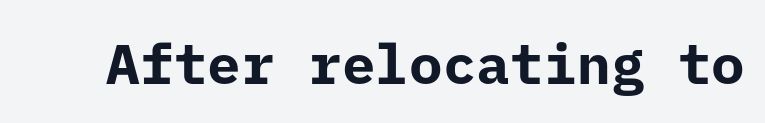
Q: Is the text bold? A: Yes.
Q: Is the text italic (slanted)? A: No, it is upright.
Q: Is the typeface a serif or a sans-serif typeface? A: Sans-serif.
Q: Is the text underlined? A: No.
Q: Is the spacing between letters normal or unusually wide? A: Normal.
Q: Width (condensed, normal, or wide)? A: Normal.
Q: Stroke contrast? A: Low.
Q: x-height? A: Medium.
